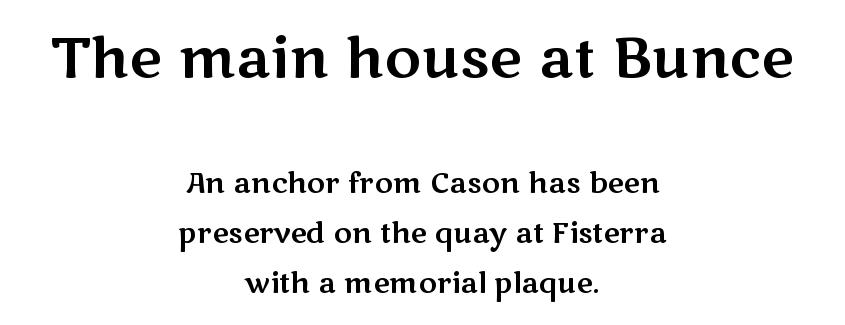
The typography opts for an upright posture over an oblique one. These lines are rendered in a variable-pitch font. Compared with typical body copy, the letter spacing here is the same. Note: larger setting up top, smaller setting below. Words float on clear page, feet unadorned. This sample uses a sans-serif face.
